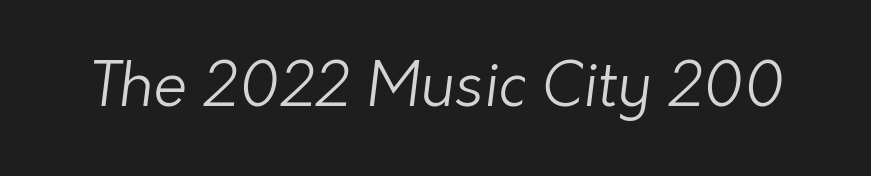
The image shows 60 px light sans-serif type; set normal letter spacing, not underlined; low stroke contrast and a medium x-height.
